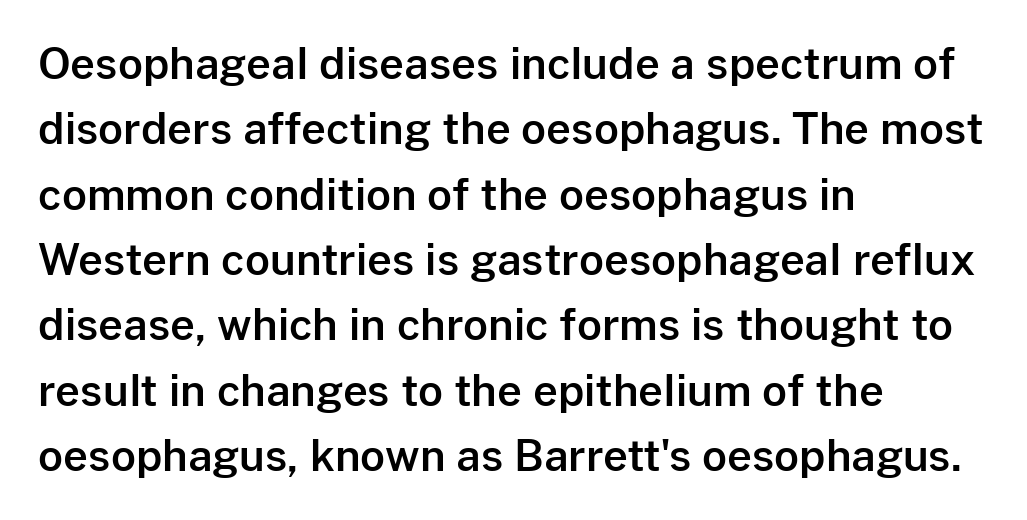
Q: Is the text italic (slanted)? A: No, it is upright.
Q: Is the typeface a serif or a sans-serif typeface? A: Sans-serif.
Q: Is the text underlined? A: No.
Q: How is the paragraph aligned? A: Left-aligned.
Q: Is the spacing between letters normal or unusually wide? A: Normal.
Q: Is the spacing between lines tight, normal or loose? A: Normal.
Q: Width (condensed, normal, or wide)? A: Normal.
Q: Stroke contrast? A: Low.
Q: x-height? A: Medium.
Q: Monospaced? A: No.
